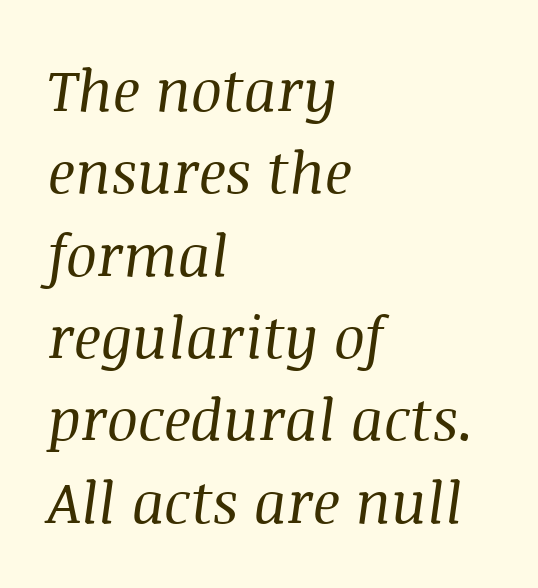
The image shows 58 px regular-weight serif type, italic (leaning right); set left-aligned, normal line spacing (1.42x), normal letter spacing, not underlined; medium stroke contrast and a large x-height.
